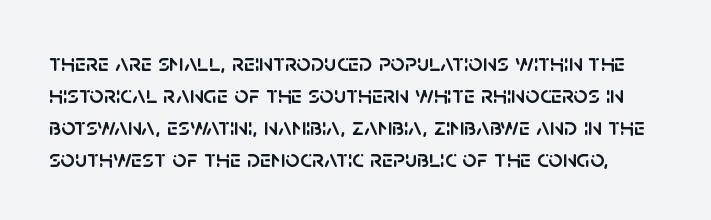
Q: Is the text italic (slanted)? A: No, it is upright.
Q: Is the text underlined? A: No.
Q: Is the spacing between letters normal or unusually wide? A: Normal.
Q: Is the spacing between lines tight, normal or loose? A: Normal.
